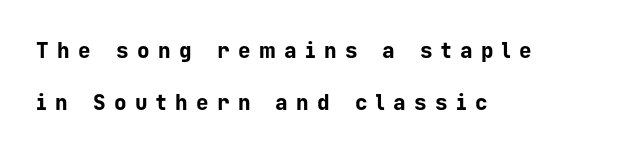
Characters remain perfectly vertical along every line. Bare-footed words on every line. The compositor pushed each line to the left boundary. Leading is clearly above the norm, producing a sparse column.
